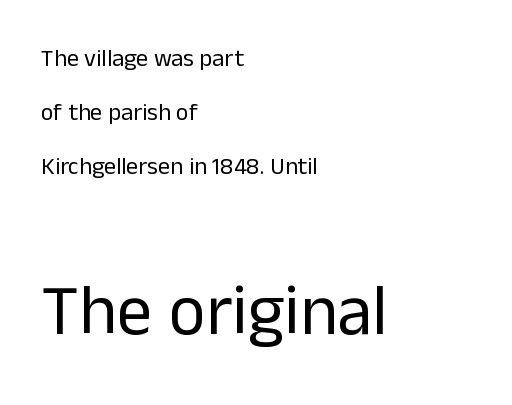
Q: Is the text bold? A: No.
Q: Is the text italic (slanted)? A: No, it is upright.
Q: Is the typeface a serif or a sans-serif typeface? A: Sans-serif.
Q: Is the text underlined? A: No.
Q: How is the paragraph aligned? A: Left-aligned.
Q: Is the spacing between letters normal or unusually wide? A: Normal.
Q: Is the spacing between lines tight, normal or loose? A: Loose.
Q: Which block of text is set in a larger size, the first (top) or the second (bottom)? A: The second (bottom) one.
Q: Width (condensed, normal, or wide)? A: Normal.
Q: Stroke contrast? A: Low.
Q: x-height? A: Medium.
Q: Monospaced? A: No.
